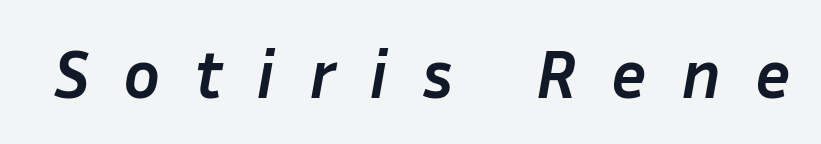
The rendering uses natural spacing where letterforms have individual widths. You could only call the tracking loose — the letters float apart. No word sits above an underline. Observe the lean: these are italic letterforms. Emphasis by weight is at full strength: bold.
